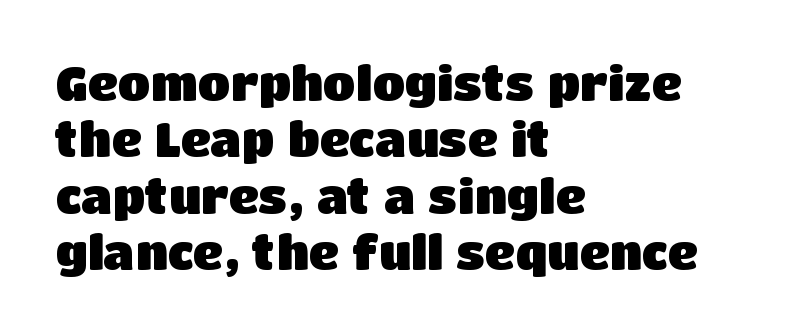
Nothing unusual about the tracking: characters are spaced as the font intends. This rendering uses left alignment, leaving the right contour irregular. Do the characters align in a grid? No, the font is proportional. Check under the words: just untouched page.
